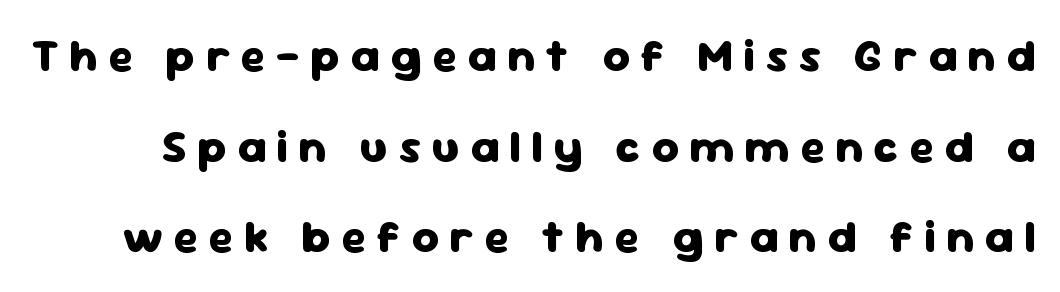
Plain, unruled lines of type. A typesetter would mark this as roman, not italic. Nope, no serifs anywhere on these letters. Widely set lines give the paragraph a tall, airy silhouette. Each letter keeps its own natural width here, so spacing adapts to shape.
